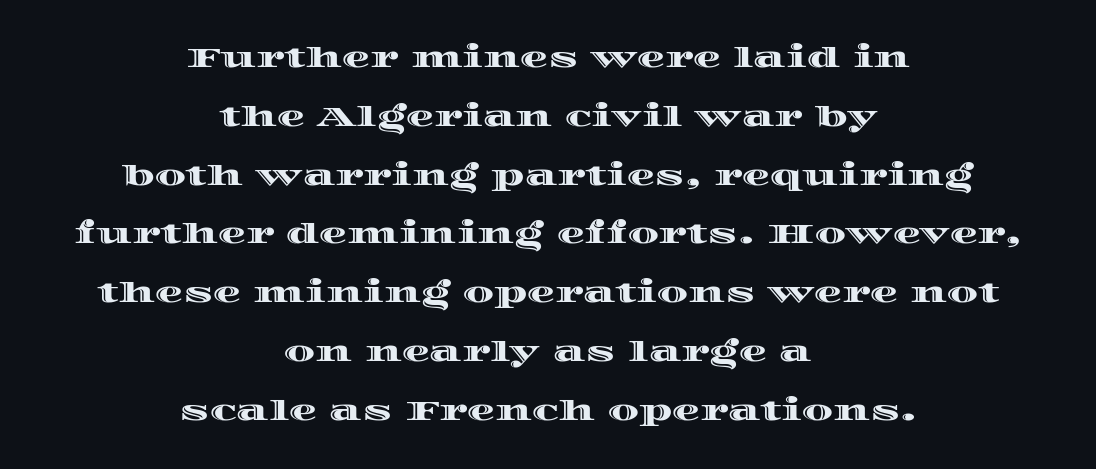
{"italic": "no", "width": "wide", "x_height": "large", "monospaced": "no", "underline": "no", "align": "center", "line_spacing": "loose", "line_spacing_ratio": 2.1, "letter_spacing": "normal", "letter_spacing_em": 0.0, "glyph_px": 28}
